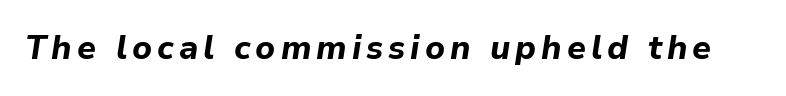
The image shows 33 px bold type, italic (leaning right); set not underlined; low stroke contrast and a medium x-height.
